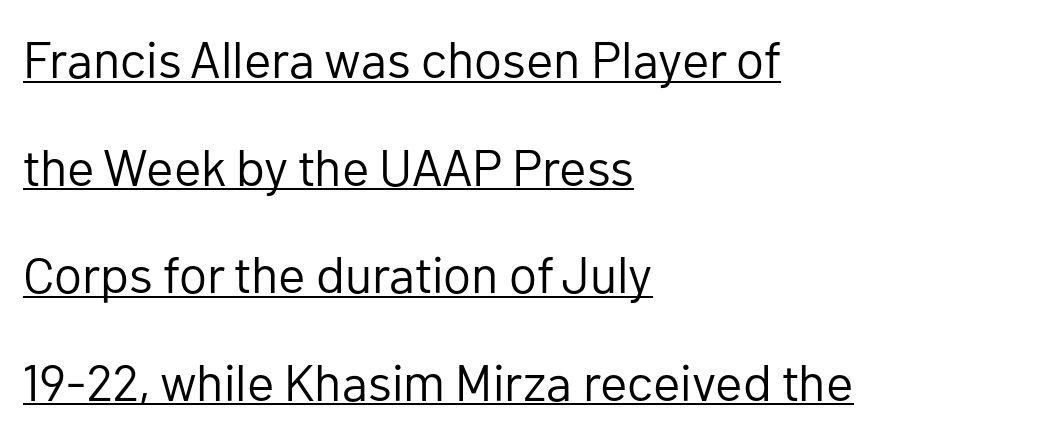
The block of text is sparse from top to bottom, with ample space between rows. Think standard paragraph weight, or any step lighter than that. Glyph-to-glyph distance matches everyday printed text. The lettering holds an erect, upright posture throughout. Is this a fixed-width face? No — the glyphs have proportional, varying widths. Caption: multi-line text, flush left, ragged right.
